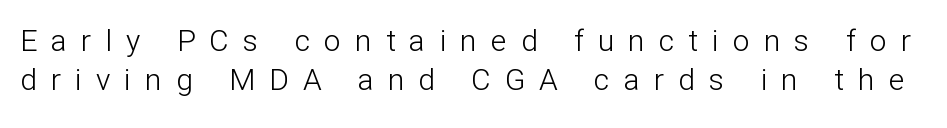
{"serif": "no", "italic": "no", "bold": "no", "weight": "light", "width": "normal", "stroke_contrast": "low", "x_height": "medium", "monospaced": "no", "underline": "no", "line_spacing": "normal", "line_spacing_ratio": 1.31, "letter_spacing": "wide", "letter_spacing_em": 0.47, "glyph_px": 30}
